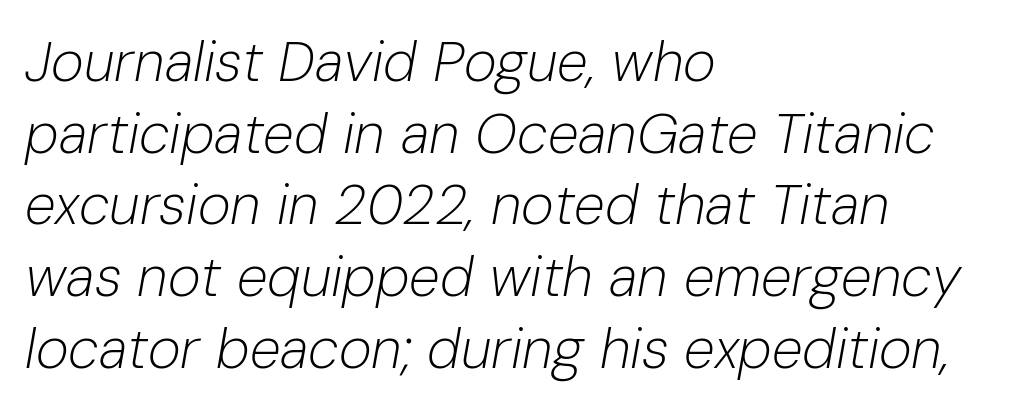
{"italic": "yes", "lean": "right", "slant_degrees": 10, "bold": "no", "weight": "light", "width": "normal", "stroke_contrast": "low", "x_height": "medium", "monospaced": "no", "underline": "no", "align": "left", "line_spacing": "normal", "line_spacing_ratio": 1.28, "letter_spacing": "normal", "letter_spacing_em": 0.0, "glyph_px": 56}
